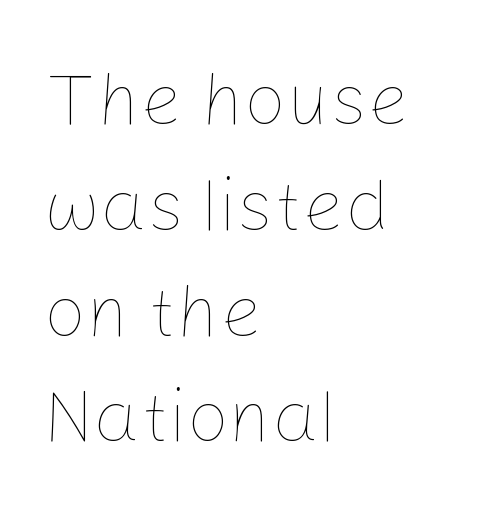
{"italic": "no", "bold": "no", "weight": "thin", "width": "normal", "stroke_contrast": "low", "x_height": "medium", "monospaced": "no", "underline": "no", "align": "left", "line_spacing": "normal", "line_spacing_ratio": 1.43, "letter_spacing": "normal", "letter_spacing_em": 0.0, "glyph_px": 74}
